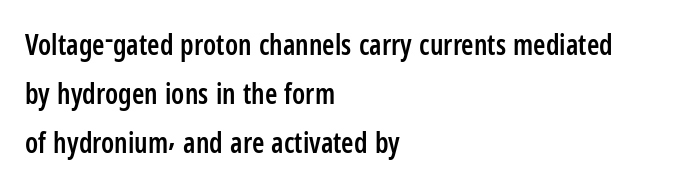
{"serif": "no", "italic": "no", "bold": "semi", "weight": "semibold", "width": "condensed", "stroke_contrast": "low", "x_height": "medium", "monospaced": "no", "underline": "no", "align": "left", "line_spacing_ratio": 1.75, "letter_spacing": "normal", "letter_spacing_em": 0.0, "glyph_px": 28}
